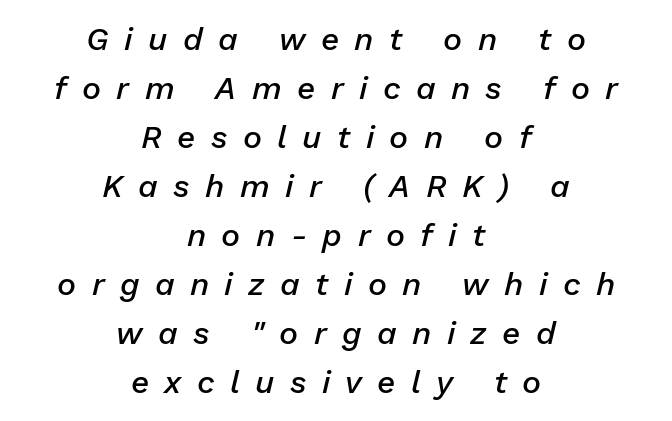
The image shows 32 px semibold type, italic (leaning right); set centered, normal line spacing (1.53x), unusually wide letter spacing (+0.48 em), not underlined; low stroke contrast and a medium x-height.
